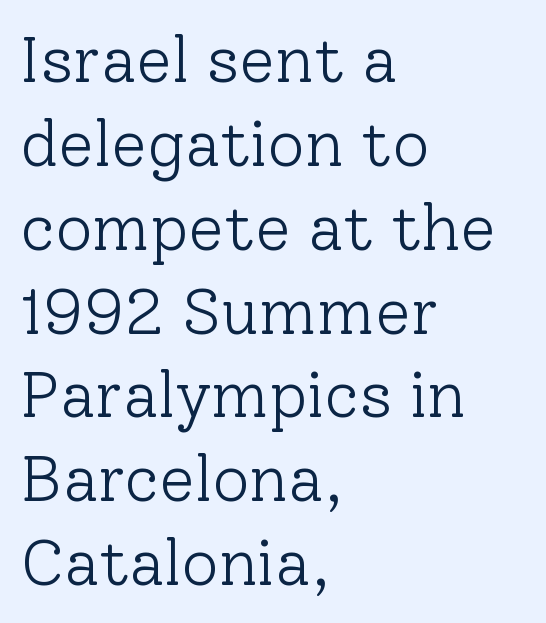
Q: Is the text bold? A: No.
Q: Is the text italic (slanted)? A: No, it is upright.
Q: Is the typeface a serif or a sans-serif typeface? A: Serif.
Q: Is the text underlined? A: No.
Q: How is the paragraph aligned? A: Left-aligned.
Q: Is the spacing between letters normal or unusually wide? A: Normal.
Q: Is the spacing between lines tight, normal or loose? A: Normal.
Q: Width (condensed, normal, or wide)? A: Normal.
Q: Stroke contrast? A: Low.
Q: x-height? A: Medium.
Q: Monospaced? A: No.
